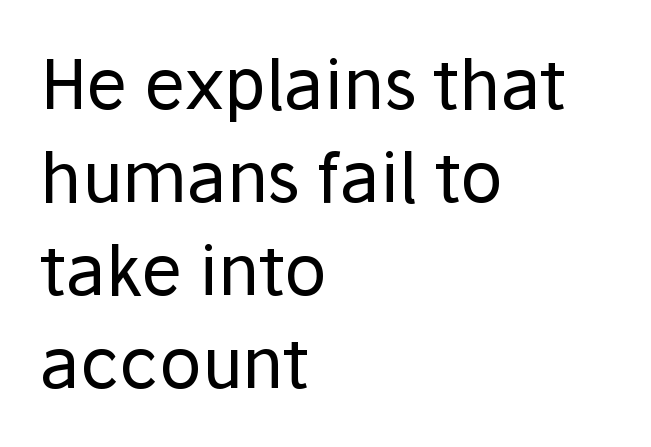
{"serif": "no", "italic": "no", "bold": "no", "weight": "regular", "width": "normal", "stroke_contrast": "low", "x_height": "medium", "monospaced": "no", "underline": "no", "align": "left", "line_spacing": "normal", "line_spacing_ratio": 1.35, "letter_spacing": "normal", "letter_spacing_em": 0.0, "glyph_px": 69}
